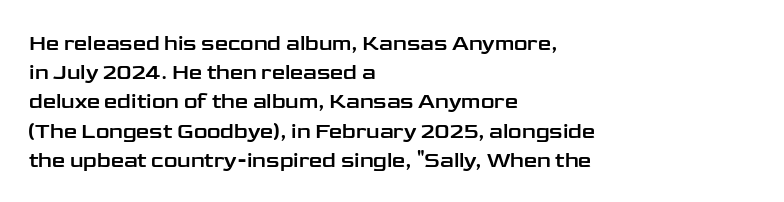
{"italic": "no", "underline": "no", "align": "left", "line_spacing": "normal", "line_spacing_ratio": 1.39, "letter_spacing": "normal", "letter_spacing_em": 0.0, "glyph_px": 21}
